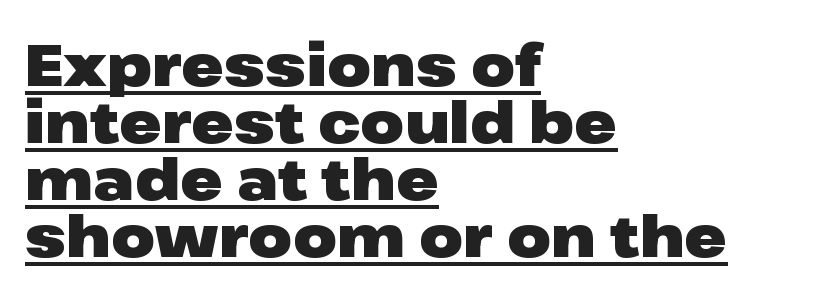
This rendering employs a face without finishing strokes, i.e., a sans-serif. The ragged edge is on the right, which tells us the setting is flush left. Baseline-to-baseline distance is barely more than the letter height. Is there an underline? Yes — a line sits under the letters. This sample uses an upright cut, with every glyph sitting square on the baseline. Caption: bold face, heavy strokes.
